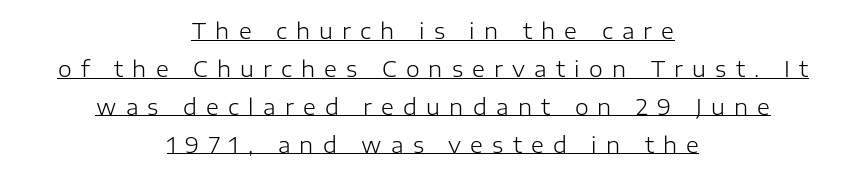
The image shows 22 px text type, upright; set centered, line spacing 1.72x, unusually wide letter spacing (+0.42 em), underlined.
